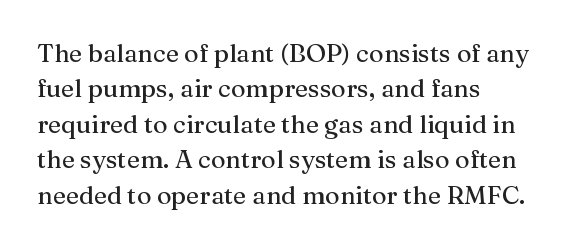
Q: Is the text italic (slanted)? A: No, it is upright.
Q: Is the text underlined? A: No.
Q: How is the paragraph aligned? A: Left-aligned.
Q: Is the spacing between letters normal or unusually wide? A: Normal.
Q: Is the spacing between lines tight, normal or loose? A: Normal.
